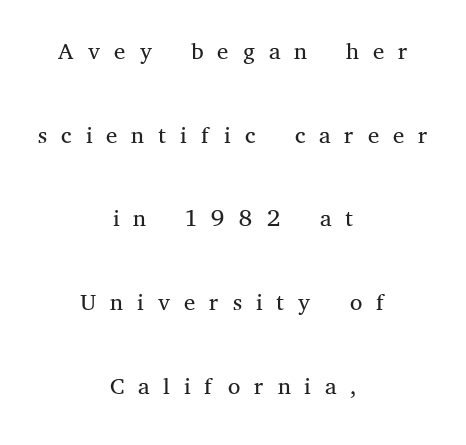
Q: Is the text bold? A: No.
Q: Is the text italic (slanted)? A: No, it is upright.
Q: Is the typeface a serif or a sans-serif typeface? A: Serif.
Q: Is the text underlined? A: No.
Q: How is the paragraph aligned? A: Centered.
Q: Is the spacing between letters normal or unusually wide? A: Unusually wide.
Q: Is the spacing between lines tight, normal or loose? A: Loose.
Q: Width (condensed, normal, or wide)? A: Normal.
Q: Stroke contrast? A: Medium.
Q: x-height? A: Medium.
Q: Monospaced? A: No.
